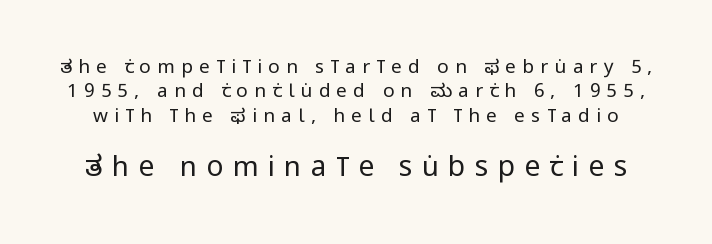
Q: Is the text bold? A: No.
Q: Is the text italic (slanted)? A: No, it is upright.
Q: Is the typeface a serif or a sans-serif typeface? A: Sans-serif.
Q: Is the text underlined? A: No.
Q: Is the spacing between letters normal or unusually wide? A: Unusually wide.
Q: Is the spacing between lines tight, normal or loose? A: Normal.
Q: Which block of text is set in a larger size, the first (top) or the second (bottom)? A: The second (bottom) one.
Q: Width (condensed, normal, or wide)? A: Condensed.
Q: Stroke contrast? A: Low.
Q: x-height? A: Large.
Q: Monospaced? A: No.
